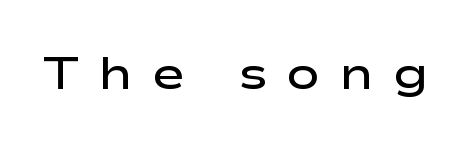
The text was rendered using a sans face with plain stroke endings. Letters rest on an invisible, unmarked baseline. Caption: expanded tracking, letters set apart. The specimen reads as upright at a glance. Proportional: the letters do not fall into vertical columns. Compared with an ordinary text face, these strokes are moderately heavier — a semibold.
